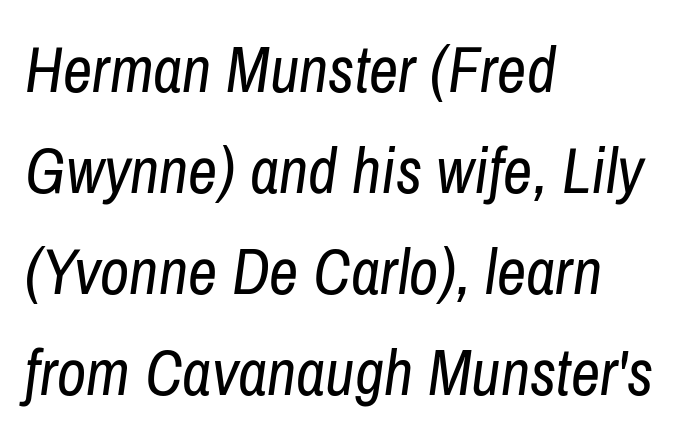
Q: Is the text bold? A: No.
Q: Is the text italic (slanted)? A: Yes, it leans right by about 8 degrees.
Q: Is the text underlined? A: No.
Q: How is the paragraph aligned? A: Left-aligned.
Q: Is the spacing between letters normal or unusually wide? A: Normal.
Q: Is the spacing between lines tight, normal or loose? A: Normal.
Q: Width (condensed, normal, or wide)? A: Condensed.
Q: Stroke contrast? A: Low.
Q: x-height? A: Medium.
Q: Monospaced? A: No.
